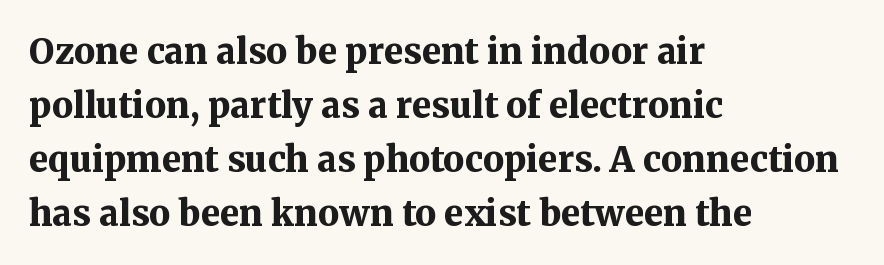
{"serif": "yes", "italic": "no", "bold": "yes", "weight": "bold", "width": "normal", "stroke_contrast": "medium", "x_height": "medium", "monospaced": "no", "underline": "no", "align": "left", "line_spacing": "normal", "line_spacing_ratio": 1.54, "letter_spacing": "normal", "letter_spacing_em": 0.0, "glyph_px": 35}
